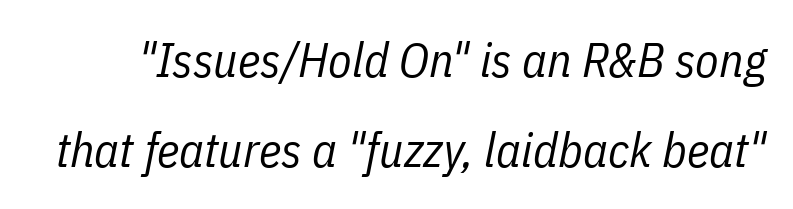
Ink coverage per letter is moderate at most. Looks like regular typesetting: each glyph gets only the width it needs. The zone under the glyphs is completely vacant. Would a proofreader flag this as italicized? Yes. Each word holds together tightly as a unit, with standard inter-letter gaps.
